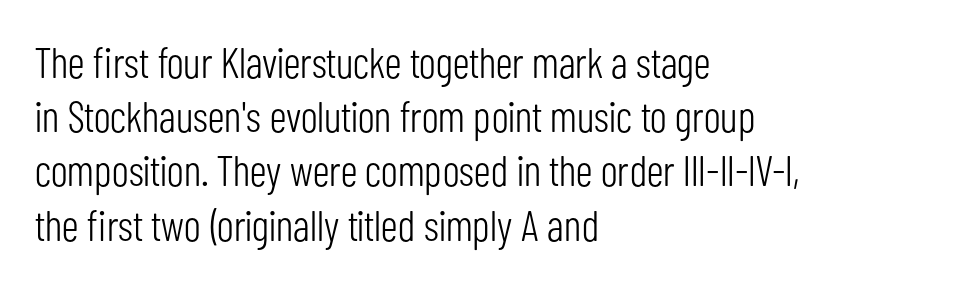
Designer's note — italics off, roman on. The text block is weighted toward the left margin, trailing off unevenly rightward. Think of a printed novel: that variable character pitch is what you see here. This rendering employs a face without finishing strokes, i.e., a sans-serif.
